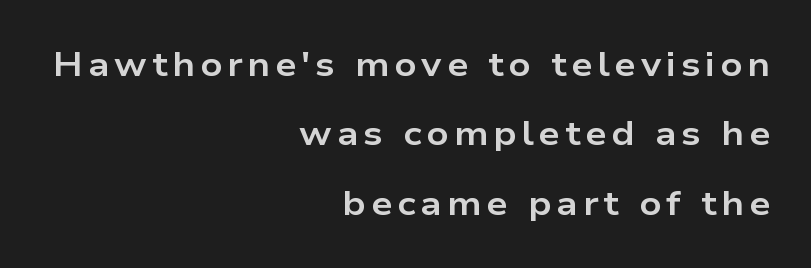
Nothing sits at the stroke ends, so this counts as sans-serif. Descender tails drop into unmarked territory. Set as a true bold cut, around the 700 mark. Spacing verdict: proportional, widths tailored to each character. The lettering stays uniformly vertical, giving the passage a roman look.
